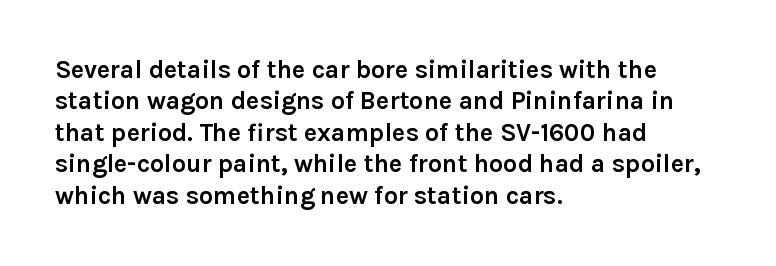
The image shows 25 px bold type, upright; set left-aligned, normal line spacing (1.26x), normal letter spacing, not underlined.
